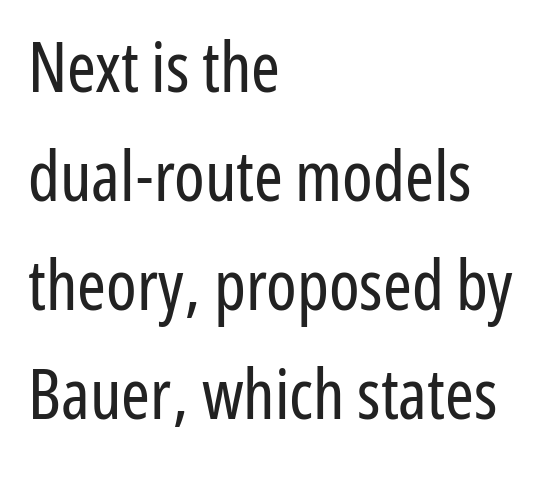
Nope, not italic — everything's standing straight. Check under the words: just untouched page. The passage shown stacks its lines at a standard gap. Do the characters align in a grid? No, the font is proportional.
